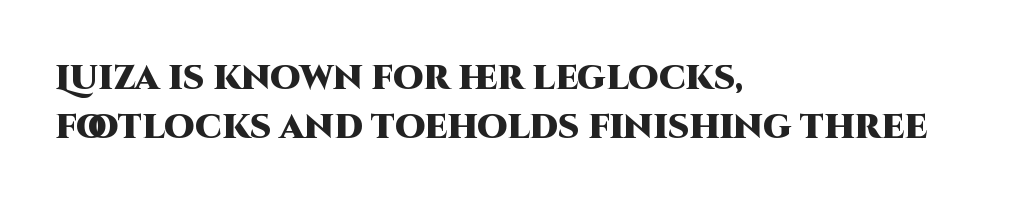
The image shows 34 px heavy sans-serif type, upright; set left-aligned, normal line spacing (1.45x), normal letter spacing, not underlined; high stroke contrast and a large x-height.
